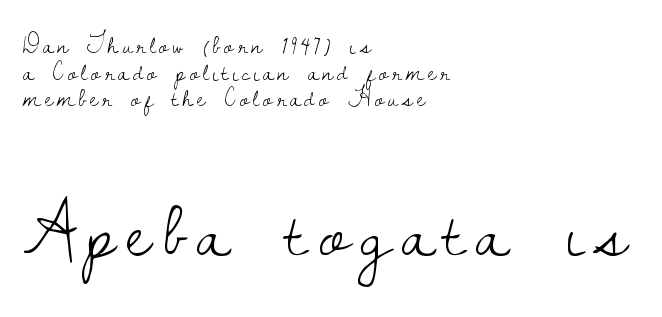
{"serif": "yes", "bold": "no", "weight": "light", "width": "normal", "stroke_contrast": "low", "x_height": "small", "monospaced": "no", "underline": "no", "align": "left", "line_spacing": "tight", "line_spacing_ratio": 1.02, "larger_block": "second", "size_ratio": 3.04, "glyph_px": 79}
